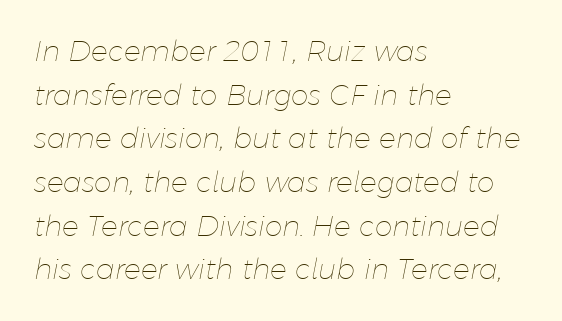
{"italic": "yes", "lean": "right", "slant_degrees": 11, "bold": "no", "weight": "thin", "width": "normal", "stroke_contrast": "low", "x_height": "medium", "monospaced": "no", "underline": "no", "align": "left", "line_spacing": "normal", "line_spacing_ratio": 1.56, "letter_spacing": "normal", "letter_spacing_em": 0.0, "glyph_px": 28}
